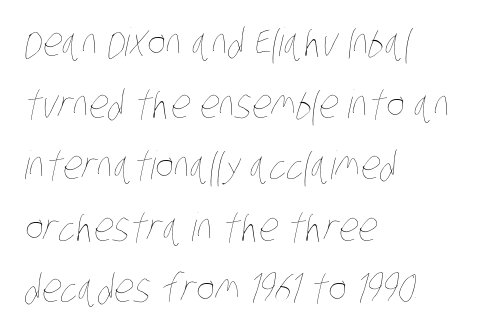
Q: Is the text bold? A: No.
Q: Is the text underlined? A: No.
Q: How is the paragraph aligned? A: Left-aligned.
Q: Is the spacing between letters normal or unusually wide? A: Normal.
Q: Is the spacing between lines tight, normal or loose? A: Normal.
Q: Width (condensed, normal, or wide)? A: Condensed.
Q: Stroke contrast? A: Low.
Q: x-height? A: Large.
Q: Monospaced? A: No.
